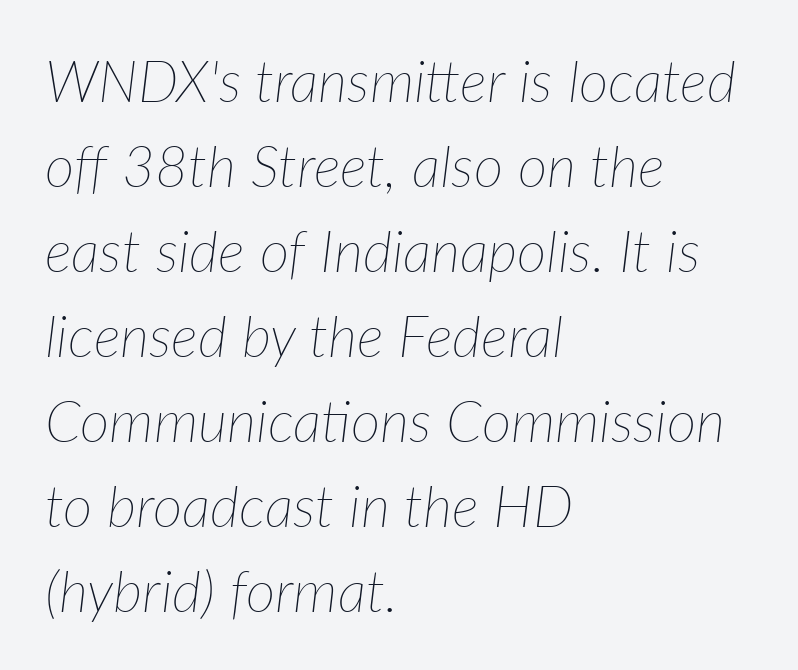
The cut favours lightness, reaching ordinary text weight at its darkest. Leading: standard. These lines are rendered in a variable-pitch font. The letterforms sit shoulder to shoulder at normal distance. Where is the straight margin? On the left. Clear beneath every line of the passage.
